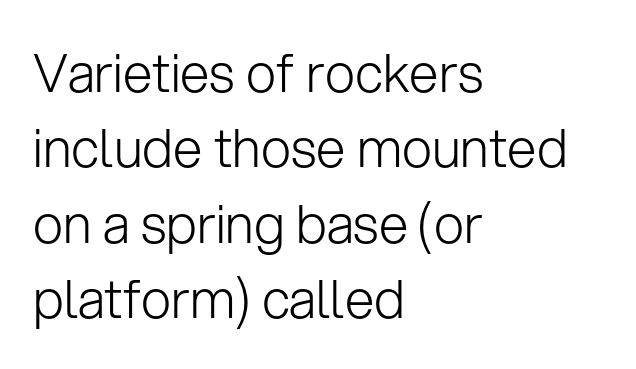
{"serif": "no", "italic": "no", "bold": "no", "weight": "light", "width": "normal", "stroke_contrast": "low", "x_height": "medium", "monospaced": "no", "underline": "no", "align": "left", "line_spacing": "normal", "line_spacing_ratio": 1.42, "letter_spacing": "normal", "letter_spacing_em": 0.0, "glyph_px": 53}
